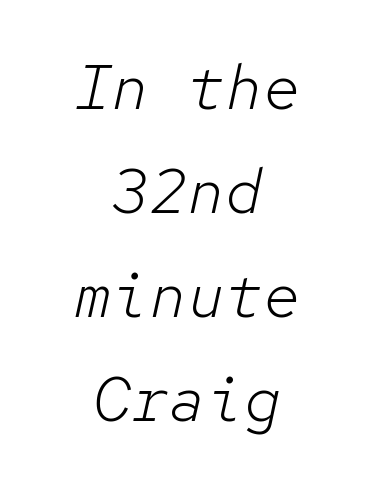
Q: Is the text bold? A: No.
Q: Is the text italic (slanted)? A: Yes, it leans right by about 12 degrees.
Q: Is the text underlined? A: No.
Q: How is the paragraph aligned? A: Centered.
Q: Is the spacing between letters normal or unusually wide? A: Normal.
Q: Is the spacing between lines tight, normal or loose? A: Normal.
Q: Width (condensed, normal, or wide)? A: Normal.
Q: Stroke contrast? A: Low.
Q: x-height? A: Medium.
Q: Monospaced? A: Yes.
